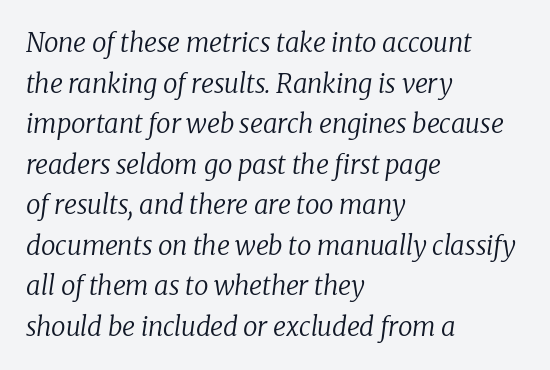
Each new line begins a customary step beneath the previous one. Lines of text with bare space underneath. Between one letter and the next there's only the usual sliver of space. Looking at the ascenders, they clearly lean. The weight would be labelled regular, book, light, or lighter still. Line beginnings align vertically; line endings do not.
